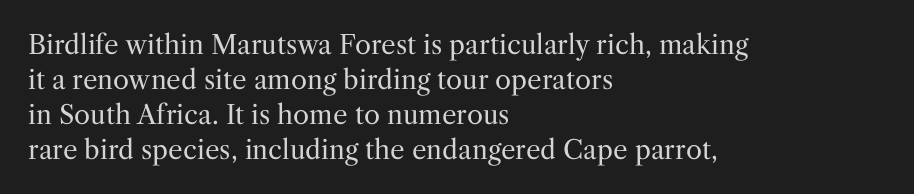
The image shows 26 px text type, upright; set left-aligned, normal line spacing (1.34x), normal letter spacing, not underlined.
